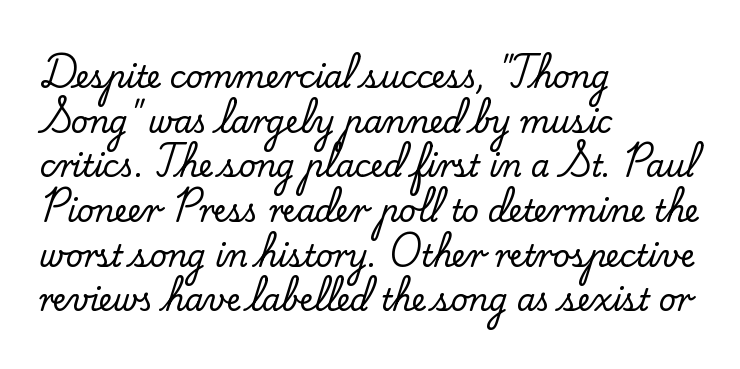
Is there much room between lines? A standard amount, neither cramped nor airy. The zone under the glyphs is completely vacant. Regarding serifs, this sample has them. Default kerning and tracking; the words read as compact shapes. Does the copy run flush right? No — it runs flush left.
